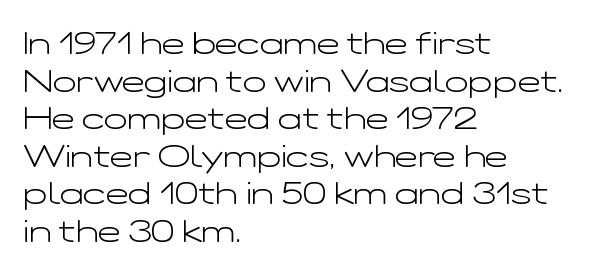
The image shows 31 px light, wide sans-serif type, upright; set left-aligned, line spacing 1.21x, normal letter spacing, not underlined; low stroke contrast and a medium x-height.
